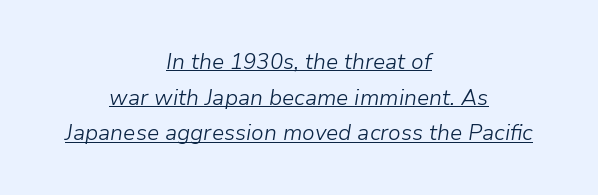
{"italic": "yes", "lean": "right", "slant_degrees": 9, "bold": "no", "underline": "yes", "align": "center", "line_spacing": "normal", "line_spacing_ratio": 1.62, "letter_spacing": "normal", "letter_spacing_em": 0.0, "glyph_px": 22}
